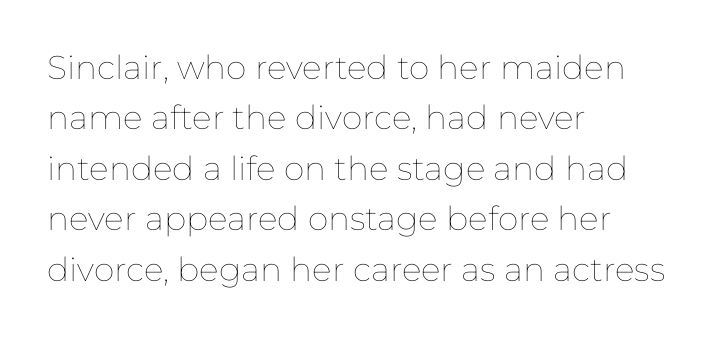
Q: Is the text bold? A: No.
Q: Is the text italic (slanted)? A: No, it is upright.
Q: Is the text underlined? A: No.
Q: How is the paragraph aligned? A: Left-aligned.
Q: Is the spacing between letters normal or unusually wide? A: Normal.
Q: Is the spacing between lines tight, normal or loose? A: Normal.
Q: Width (condensed, normal, or wide)? A: Normal.
Q: Stroke contrast? A: Low.
Q: x-height? A: Medium.
Q: Monospaced? A: No.
